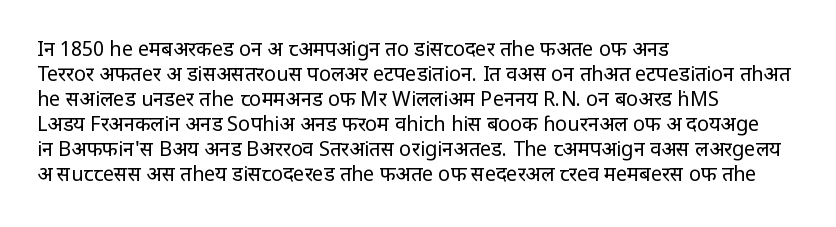
Underline: absent. These glyphs show unthickened strokes, regular width or finer. The leading is moderate, giving the passage an even texture. Upright lettering throughout.
